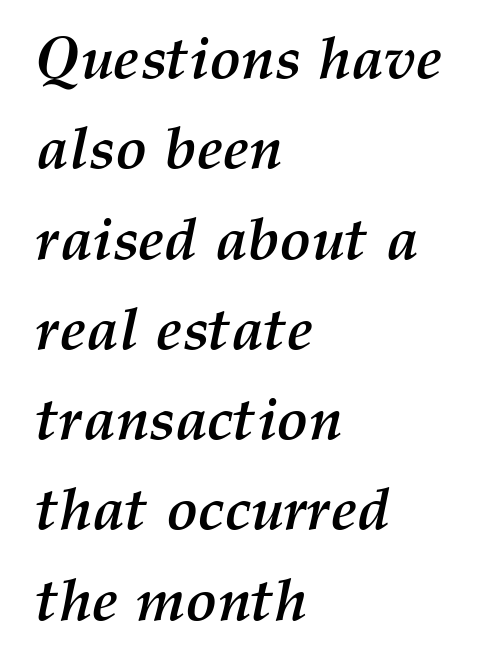
Q: Is the text bold? A: Yes.
Q: Is the text italic (slanted)? A: Yes, it leans right by about 12 degrees.
Q: Is the text underlined? A: No.
Q: How is the paragraph aligned? A: Left-aligned.
Q: Is the spacing between letters normal or unusually wide? A: Normal.
Q: Is the spacing between lines tight, normal or loose? A: Normal.
Q: Width (condensed, normal, or wide)? A: Normal.
Q: Stroke contrast? A: Medium.
Q: x-height? A: Medium.
Q: Monospaced? A: No.
